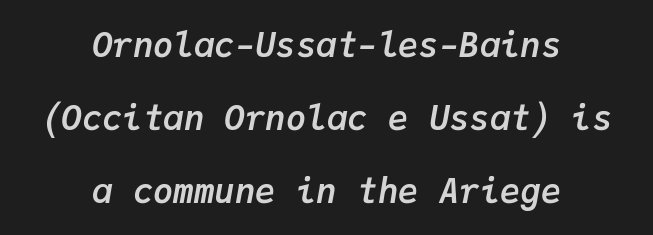
{"italic": "yes", "lean": "right", "slant_degrees": 9, "bold": "yes", "weight": "semibold", "width": "normal", "stroke_contrast": "low", "x_height": "medium", "monospaced": "yes", "underline": "no", "align": "center", "line_spacing": "loose", "line_spacing_ratio": 2.14, "letter_spacing": "normal", "letter_spacing_em": 0.0, "glyph_px": 34}
